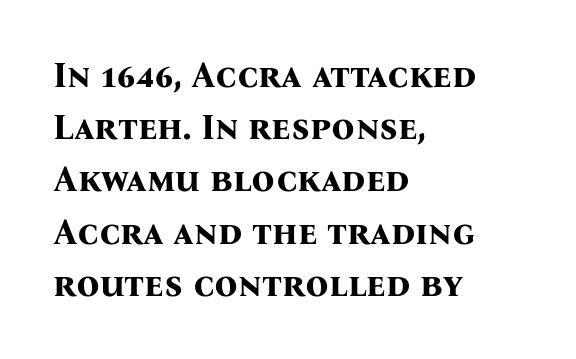
Q: Is the text bold? A: Yes.
Q: Is the text italic (slanted)? A: No, it is upright.
Q: Is the typeface a serif or a sans-serif typeface? A: Serif.
Q: Is the text underlined? A: No.
Q: How is the paragraph aligned? A: Left-aligned.
Q: Is the spacing between letters normal or unusually wide? A: Normal.
Q: Is the spacing between lines tight, normal or loose? A: Normal.
Q: Width (condensed, normal, or wide)? A: Normal.
Q: Stroke contrast? A: Medium.
Q: x-height? A: Medium.
Q: Monospaced? A: No.
